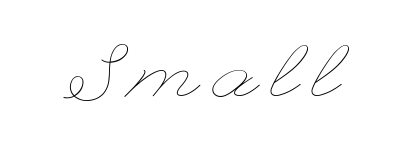
The image shows 78 px thin, wide type; set not underlined; low stroke contrast and a small x-height.
